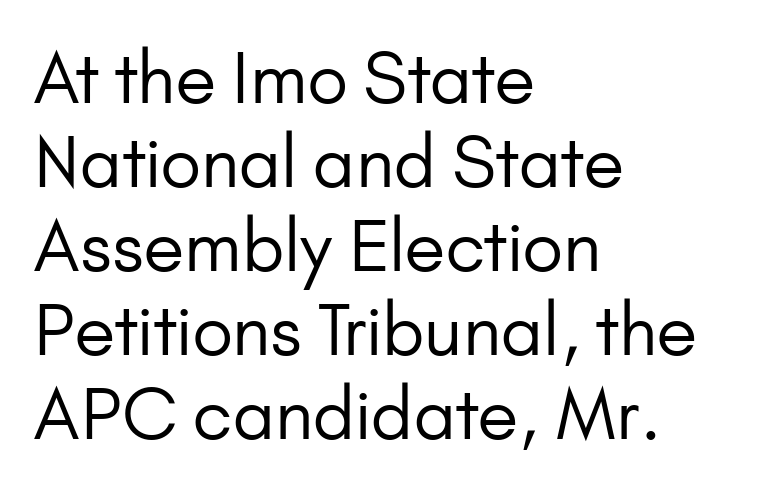
Q: Is the text bold? A: No.
Q: Is the text italic (slanted)? A: No, it is upright.
Q: Is the typeface a serif or a sans-serif typeface? A: Sans-serif.
Q: Is the text underlined? A: No.
Q: How is the paragraph aligned? A: Left-aligned.
Q: Is the spacing between letters normal or unusually wide? A: Normal.
Q: Width (condensed, normal, or wide)? A: Normal.
Q: Stroke contrast? A: Low.
Q: x-height? A: Small.
Q: Monospaced? A: No.
